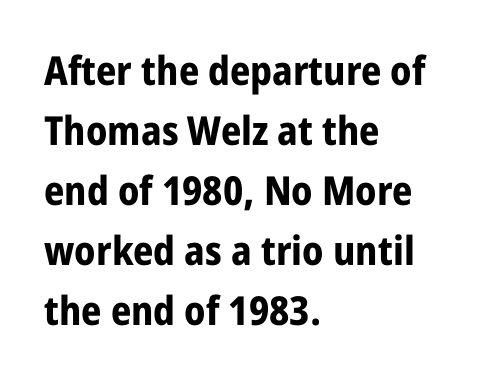
Q: Is the text bold? A: Yes.
Q: Is the text italic (slanted)? A: No, it is upright.
Q: Is the typeface a serif or a sans-serif typeface? A: Sans-serif.
Q: Is the text underlined? A: No.
Q: How is the paragraph aligned? A: Left-aligned.
Q: Is the spacing between letters normal or unusually wide? A: Normal.
Q: Is the spacing between lines tight, normal or loose? A: Normal.
Q: Width (condensed, normal, or wide)? A: Condensed.
Q: Stroke contrast? A: Low.
Q: x-height? A: Large.
Q: Monospaced? A: No.
